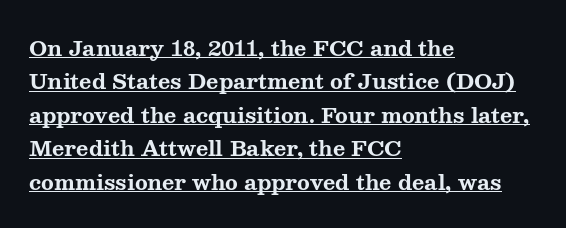
Q: Is the text bold? A: Yes.
Q: Is the text italic (slanted)? A: No, it is upright.
Q: Is the text underlined? A: Yes.
Q: How is the paragraph aligned? A: Left-aligned.
Q: Is the spacing between letters normal or unusually wide? A: Normal.
Q: Is the spacing between lines tight, normal or loose? A: Normal.
